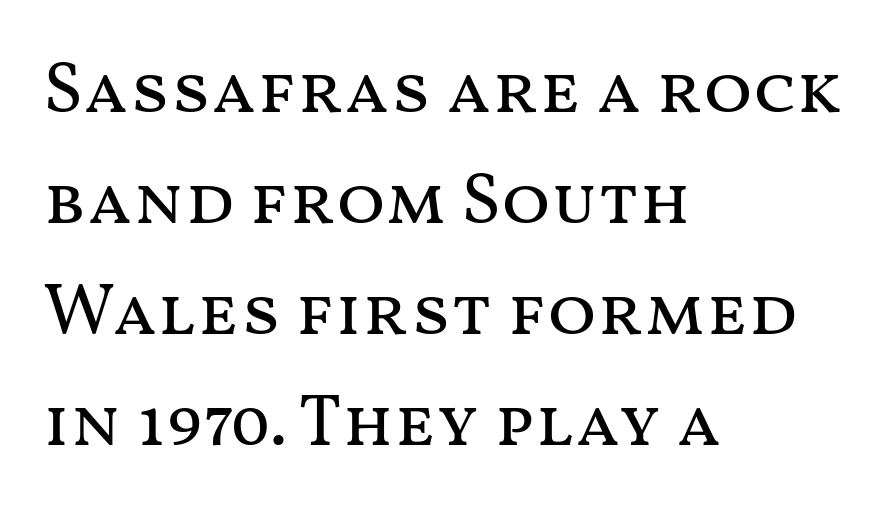
{"italic": "no", "bold": "no", "weight": "regular", "width": "wide", "stroke_contrast": "medium", "x_height": "medium", "monospaced": "no", "underline": "no", "align": "left", "line_spacing": "normal", "line_spacing_ratio": 1.54, "letter_spacing": "normal", "letter_spacing_em": 0.0, "glyph_px": 72}
